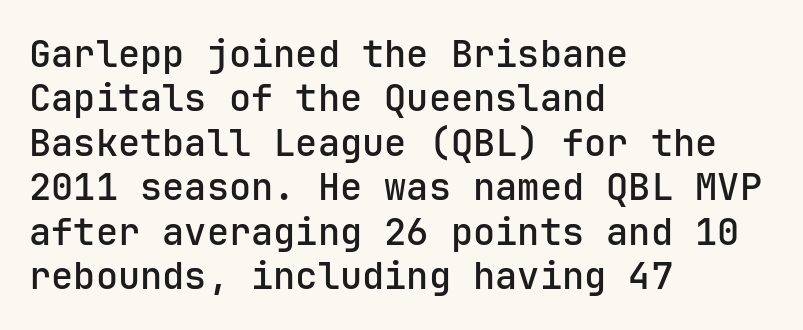
Q: Is the text italic (slanted)? A: No, it is upright.
Q: Is the typeface a serif or a sans-serif typeface? A: Sans-serif.
Q: Is the text underlined? A: No.
Q: How is the paragraph aligned? A: Left-aligned.
Q: Is the spacing between letters normal or unusually wide? A: Normal.
Q: Width (condensed, normal, or wide)? A: Normal.
Q: Stroke contrast? A: Low.
Q: x-height? A: Medium.
Q: Monospaced? A: Yes.
